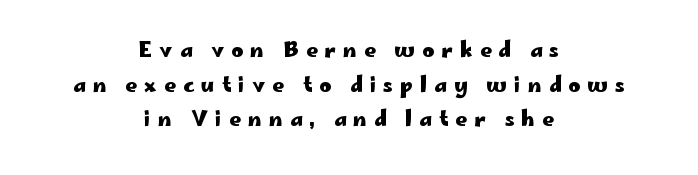
Q: Is the text bold? A: Yes.
Q: Is the text italic (slanted)? A: No, it is upright.
Q: Is the text underlined? A: No.
Q: How is the paragraph aligned? A: Centered.
Q: Is the spacing between letters normal or unusually wide? A: Unusually wide.
